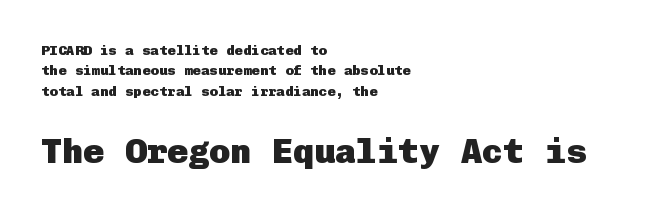
{"serif": "no", "italic": "no", "bold": "yes", "weight": "heavy", "width": "normal", "stroke_contrast": "low", "x_height": "medium", "underline": "no", "align": "left", "line_spacing": "normal", "line_spacing_ratio": 1.46, "letter_spacing": "normal", "letter_spacing_em": 0.0, "larger_block": "second", "size_ratio": 2.5, "glyph_px": 35}
